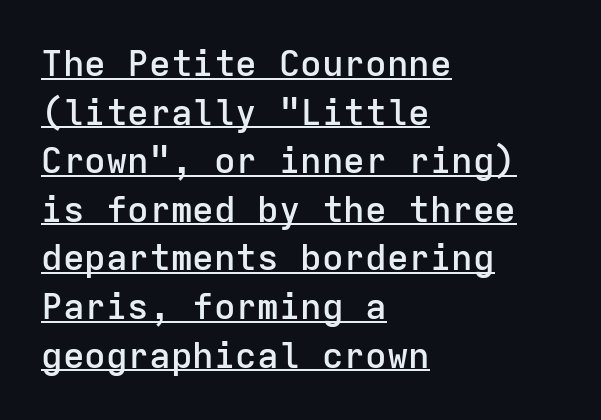
{"serif": "no", "italic": "no", "bold": "semi", "weight": "semibold", "width": "normal", "stroke_contrast": "low", "x_height": "medium", "monospaced": "yes", "underline": "yes", "align": "left", "line_spacing": "normal", "line_spacing_ratio": 1.35, "letter_spacing": "normal", "letter_spacing_em": 0.0, "glyph_px": 36}
